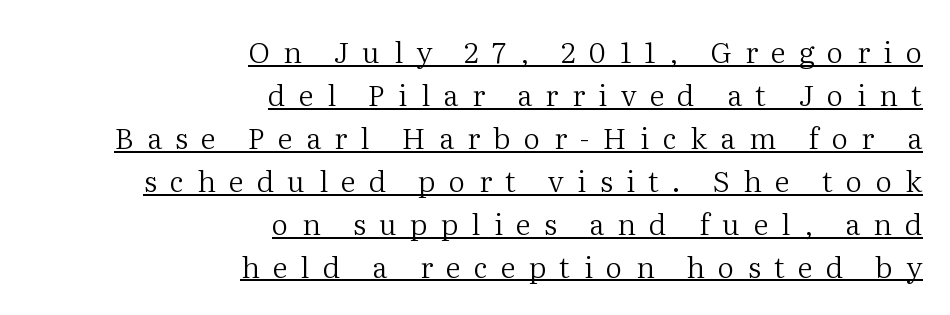
{"serif": "yes", "italic": "no", "bold": "no", "weight": "regular", "width": "normal", "stroke_contrast": "medium", "x_height": "medium", "monospaced": "no", "underline": "yes", "align": "right", "line_spacing": "normal", "line_spacing_ratio": 1.48, "letter_spacing": "wide", "letter_spacing_em": 0.46, "glyph_px": 29}
